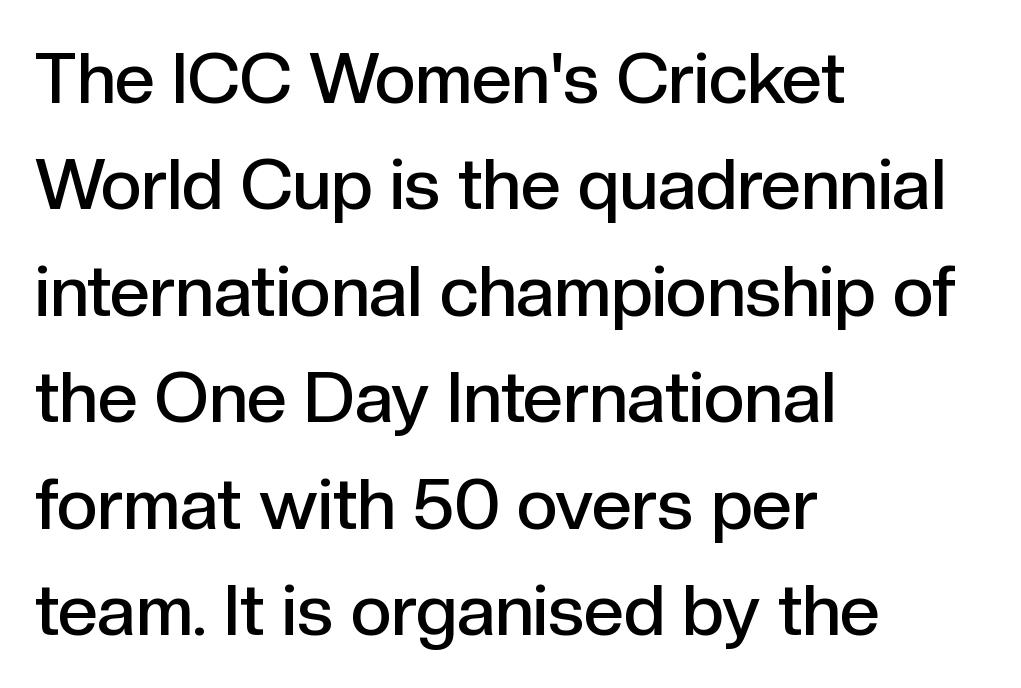
The image shows 71 px semibold sans-serif type, upright; set left-aligned, normal line spacing (1.5x), normal letter spacing, not underlined; a medium x-height.
